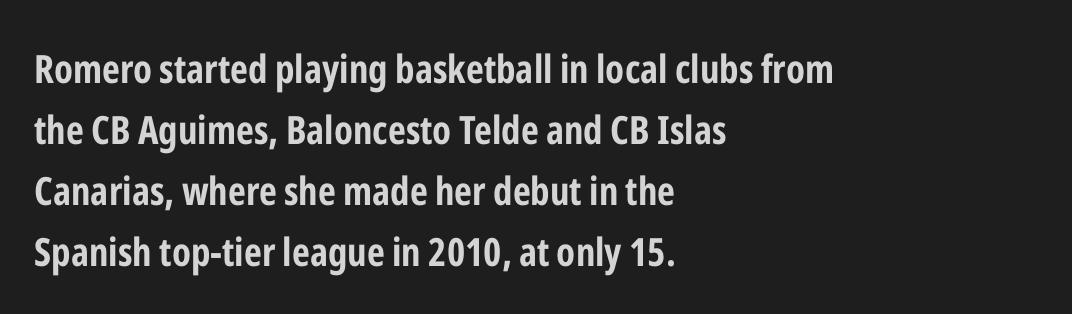
Q: Is the text bold? A: Yes.
Q: Is the text italic (slanted)? A: No, it is upright.
Q: Is the typeface a serif or a sans-serif typeface? A: Sans-serif.
Q: Is the text underlined? A: No.
Q: How is the paragraph aligned? A: Left-aligned.
Q: Is the spacing between letters normal or unusually wide? A: Normal.
Q: Is the spacing between lines tight, normal or loose? A: Normal.
Q: Width (condensed, normal, or wide)? A: Condensed.
Q: Stroke contrast? A: Low.
Q: x-height? A: Medium.
Q: Monospaced? A: No.
